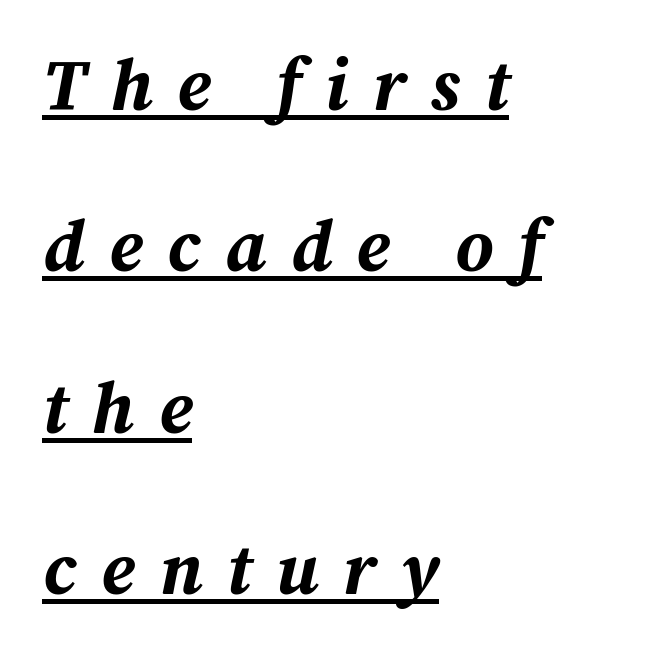
Airy leading. Teacher's note: observe the even left margin — that is flush-left alignment. Yep, that's italic — everything's leaning. This is underlined copy, the kind a proofreader might mark for attention.
